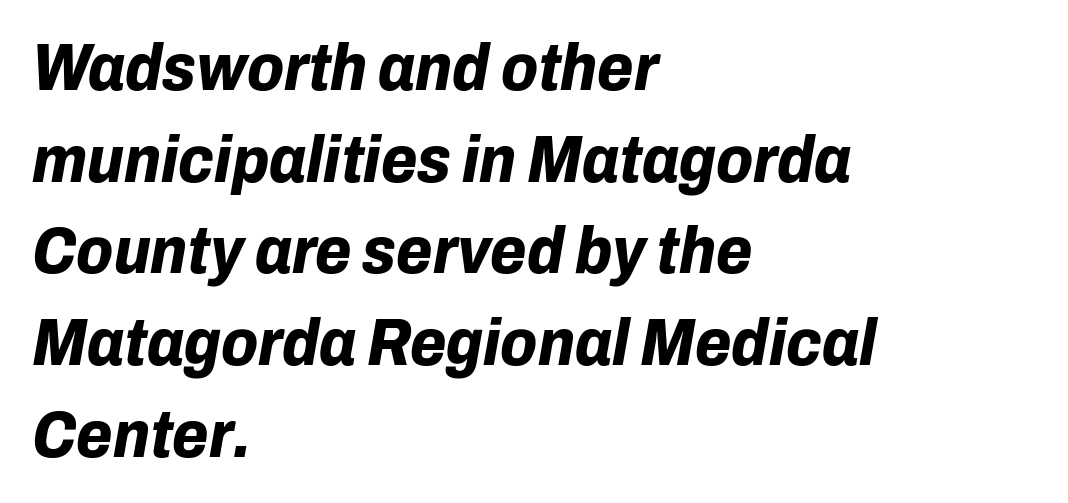
The foot of each line stays bare and open. The lines in this sample share a left origin and differ only in where they stop. Observe the lean: these are italic letterforms. Note the varied advance widths — an 'i' is clearly narrower than an 'm'.
